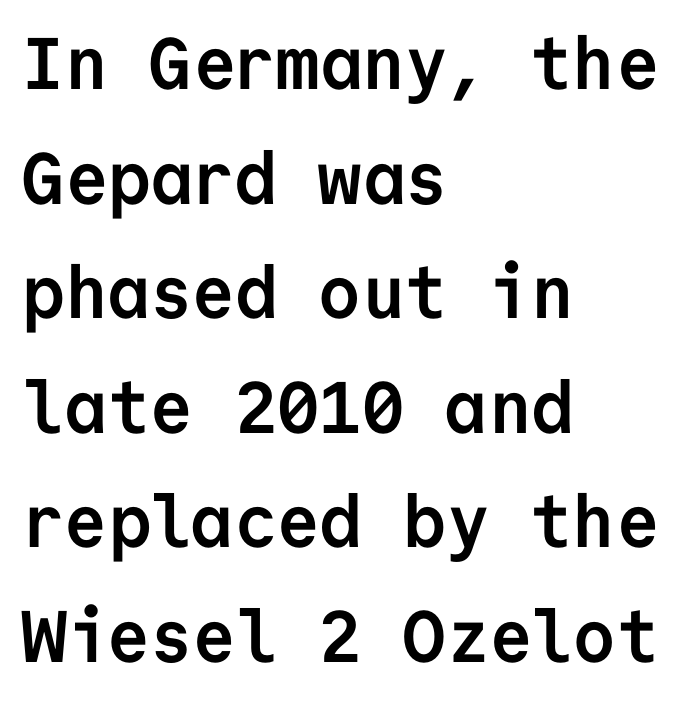
Q: Is the text bold? A: Yes.
Q: Is the text italic (slanted)? A: No, it is upright.
Q: Is the typeface a serif or a sans-serif typeface? A: Sans-serif.
Q: Is the text underlined? A: No.
Q: How is the paragraph aligned? A: Left-aligned.
Q: Is the spacing between letters normal or unusually wide? A: Normal.
Q: Is the spacing between lines tight, normal or loose? A: Normal.
Q: Width (condensed, normal, or wide)? A: Normal.
Q: Stroke contrast? A: Low.
Q: x-height? A: Medium.
Q: Monospaced? A: Yes.
